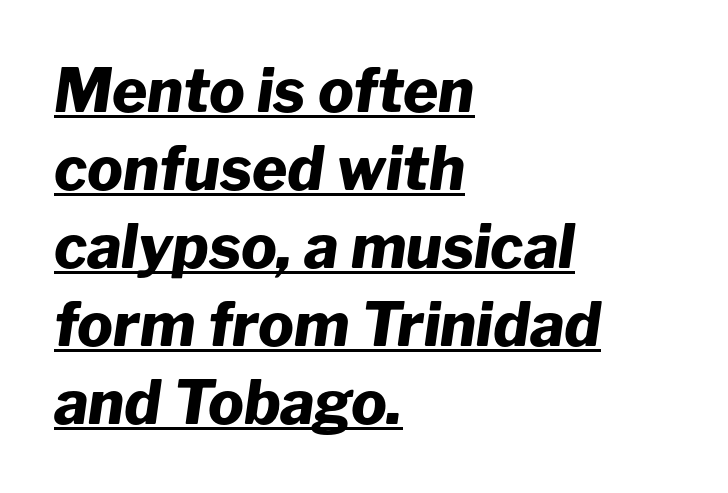
{"italic": "yes", "lean": "right", "slant_degrees": 8, "bold": "yes", "weight": "heavy", "width": "normal", "stroke_contrast": "low", "x_height": "medium", "monospaced": "no", "underline": "yes", "align": "left", "line_spacing": "normal", "line_spacing_ratio": 1.3, "letter_spacing": "normal", "letter_spacing_em": 0.0, "glyph_px": 60}
